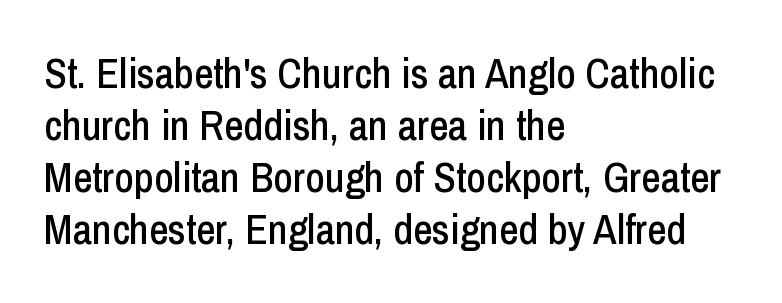
Q: Is the text italic (slanted)? A: No, it is upright.
Q: Is the typeface a serif or a sans-serif typeface? A: Sans-serif.
Q: Is the text underlined? A: No.
Q: How is the paragraph aligned? A: Left-aligned.
Q: Is the spacing between letters normal or unusually wide? A: Normal.
Q: Width (condensed, normal, or wide)? A: Condensed.
Q: Stroke contrast? A: Low.
Q: x-height? A: Medium.
Q: Monospaced? A: No.
